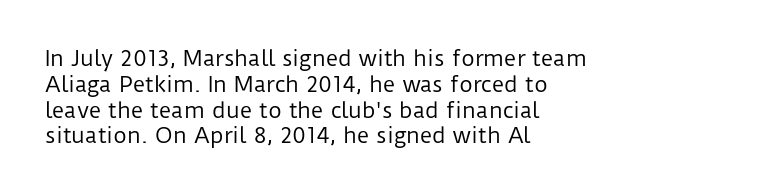
The image shows 21 px text type, upright; set left-aligned, line spacing 1.23x, normal letter spacing, not underlined.
